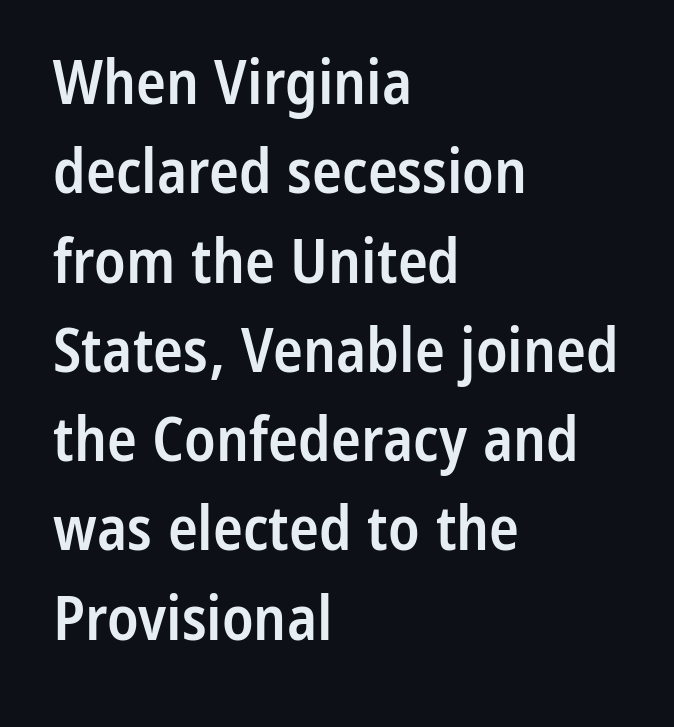
The passage shown is not underscored anywhere. Rows of type keep a routine distance in the vertical direction. To sum up the face: it is a sans, with no serifs. Horizontally, the lines are justified to the leading edge only. Italic? Not at all — the glyphs are vertical. Stroke thickness is moderately raised; the sample reads as semibold.
